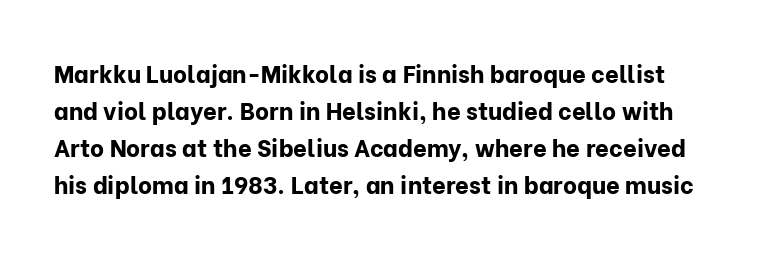
Q: Is the text bold? A: Yes.
Q: Is the text italic (slanted)? A: No, it is upright.
Q: Is the text underlined? A: No.
Q: Is the spacing between letters normal or unusually wide? A: Normal.
Q: Is the spacing between lines tight, normal or loose? A: Normal.
